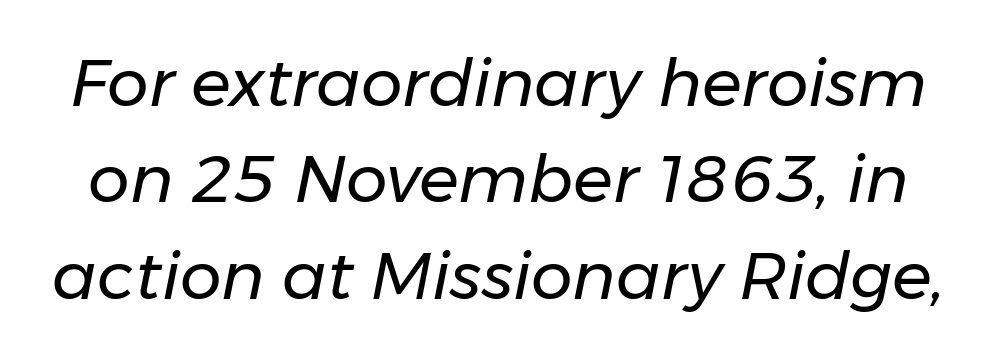
{"italic": "yes", "lean": "right", "slant_degrees": 11, "bold": "no", "weight": "regular", "width": "normal", "stroke_contrast": "low", "x_height": "medium", "monospaced": "no", "underline": "no", "line_spacing": "normal", "line_spacing_ratio": 1.46, "letter_spacing": "normal", "letter_spacing_em": 0.0, "glyph_px": 66}
